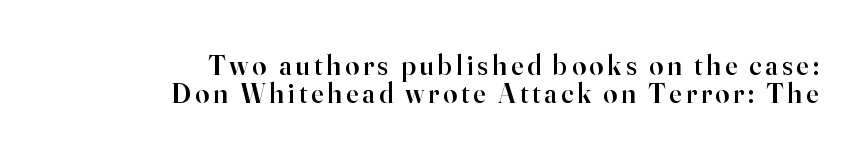
Is the type bold? Partly — it's a semibold, heavier than regular but not fully bold. Leading: reduced. Unlike a clean sans, this face finishes its strokes with serifs. Do the characters align in a grid? No, the font is proportional. This sample uses an upright cut, with every glyph sitting square on the baseline. Caption: multi-line text, flush right, ragged left.
